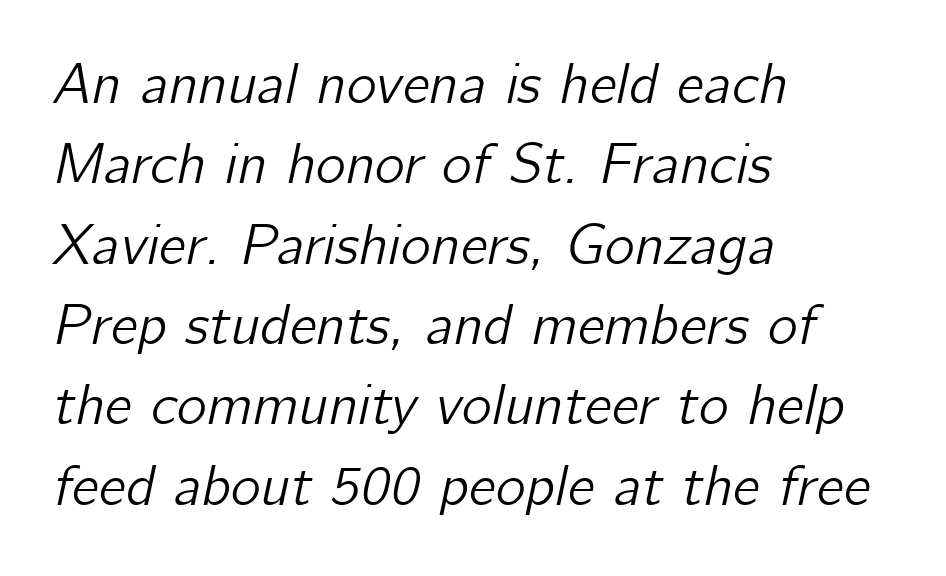
The image shows 57 px text type, italic (leaning right); set left-aligned, normal line spacing (1.41x), normal letter spacing, not underlined; low stroke contrast and a medium x-height.
